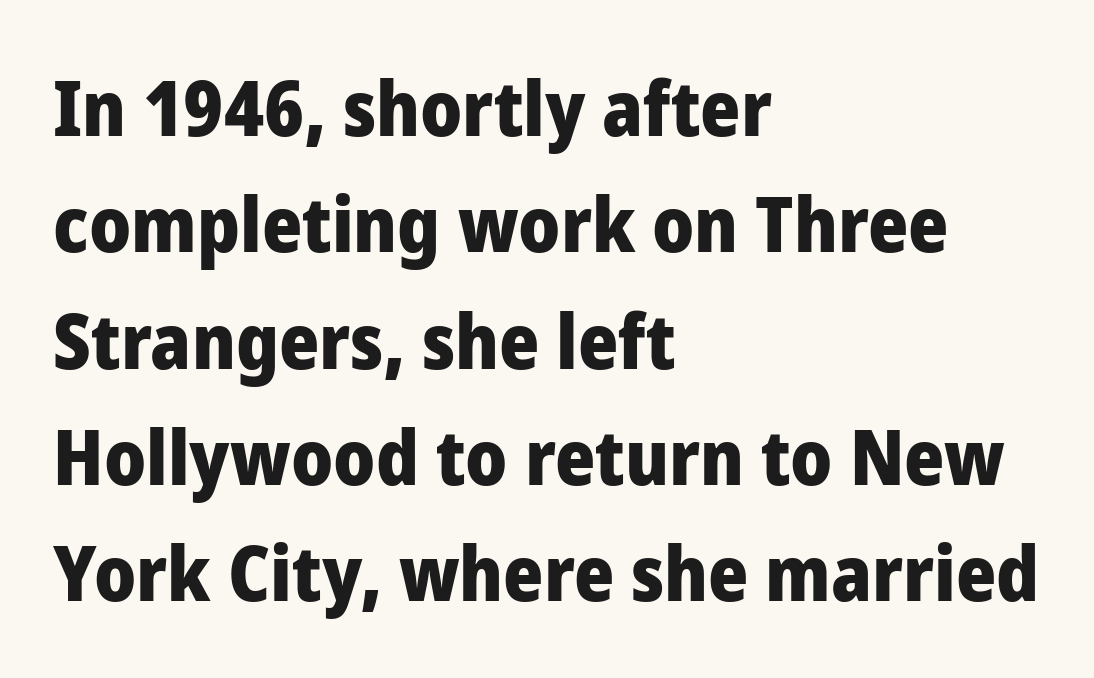
{"serif": "no", "italic": "no", "bold": "yes", "weight": "heavy", "width": "normal", "stroke_contrast": "low", "x_height": "medium", "monospaced": "no", "underline": "no", "align": "left", "line_spacing": "normal", "line_spacing_ratio": 1.51, "letter_spacing": "normal", "letter_spacing_em": 0.0, "glyph_px": 77}
